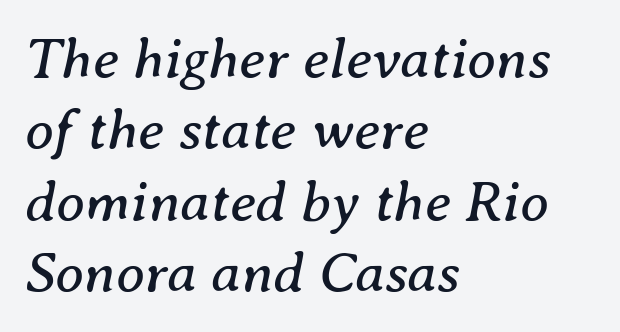
The image shows 58 px regular-weight serif type, italic (leaning right); set left-aligned, line spacing 1.23x, normal letter spacing, not underlined; medium stroke contrast and a medium x-height.
